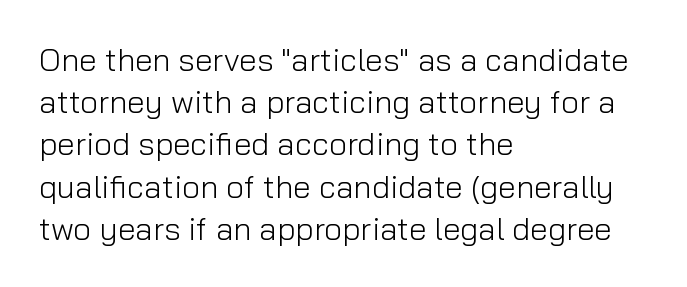
The paragraph shown leans on its left margin. Characters remain perfectly vertical along every line. The passage shown has conventional tracking throughout. Nothing heavy about these letters — not bold at all. These lines are composed in type without serifs. Only glyphs here, with clear space below each row.
